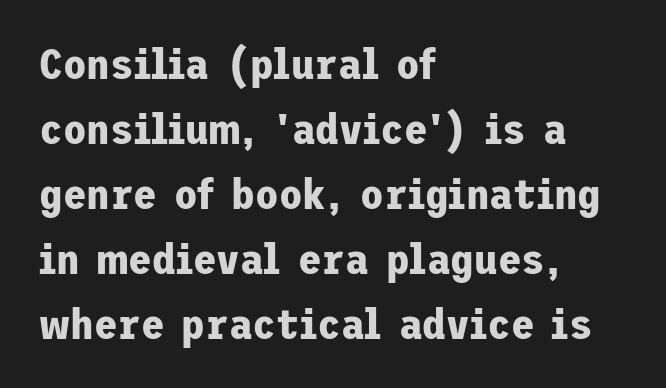
The image shows 43 px bold sans-serif type, upright; set left-aligned, normal line spacing (1.51x), normal letter spacing, not underlined; low stroke contrast and a medium x-height.
